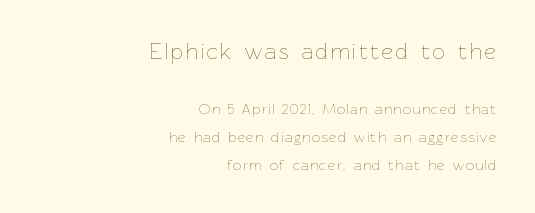
{"italic": "no", "bold": "no", "underline": "no", "align": "right", "line_spacing": "loose", "line_spacing_ratio": 2.0, "larger_block": "first", "size_ratio": 1.57, "glyph_px": 22}
